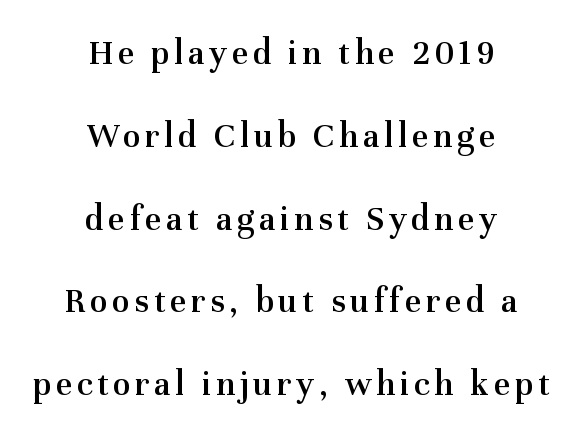
Q: Is the text bold? A: Semi-bold.
Q: Is the text italic (slanted)? A: No, it is upright.
Q: Is the typeface a serif or a sans-serif typeface? A: Serif.
Q: Is the text underlined? A: No.
Q: How is the paragraph aligned? A: Centered.
Q: Is the spacing between lines tight, normal or loose? A: Loose.
Q: Width (condensed, normal, or wide)? A: Normal.
Q: Stroke contrast? A: Medium.
Q: x-height? A: Medium.
Q: Monospaced? A: No.
